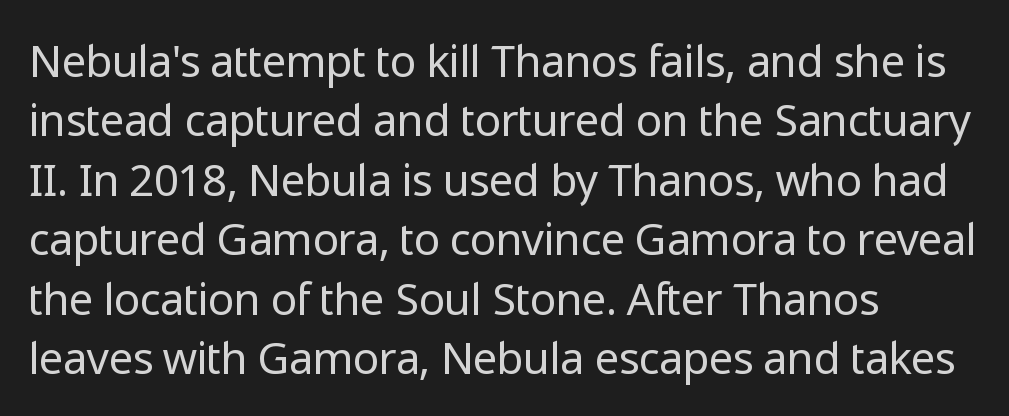
Q: Is the text bold? A: No.
Q: Is the text italic (slanted)? A: No, it is upright.
Q: Is the typeface a serif or a sans-serif typeface? A: Sans-serif.
Q: Is the text underlined? A: No.
Q: How is the paragraph aligned? A: Left-aligned.
Q: Is the spacing between letters normal or unusually wide? A: Normal.
Q: Is the spacing between lines tight, normal or loose? A: Normal.
Q: Width (condensed, normal, or wide)? A: Normal.
Q: Stroke contrast? A: Low.
Q: x-height? A: Medium.
Q: Monospaced? A: No.
